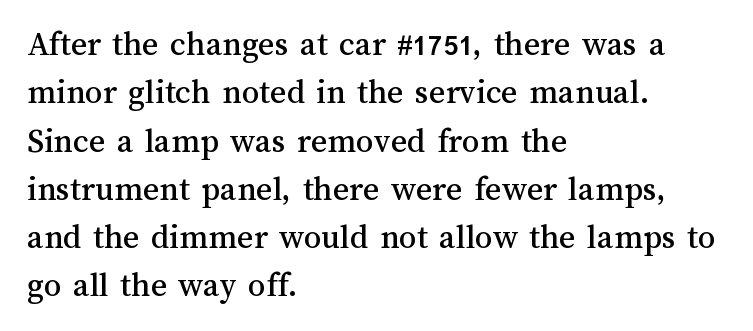
{"italic": "no", "width": "normal", "stroke_contrast": "medium", "x_height": "medium", "monospaced": "no", "underline": "no", "align": "left", "line_spacing": "normal", "line_spacing_ratio": 1.38, "letter_spacing": "normal", "letter_spacing_em": 0.0, "glyph_px": 35}
